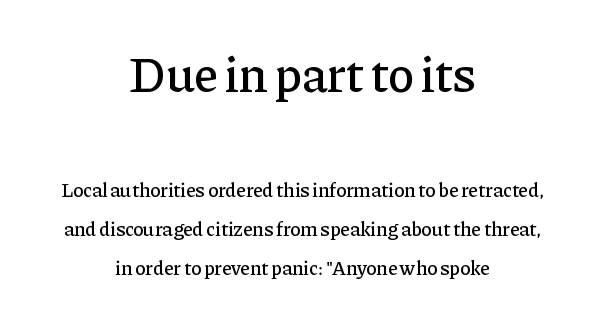
This sample is center-justified, so both line endings float freely. Successive baselines arrive slowly, with a big drop between each. These lines are rendered in a variable-pitch font. Little horizontal feet cap the strokes, marking this as serif type. This is the regular roman posture of the typeface. The glyphs are unaccompanied by any horizontal stroke below them.
